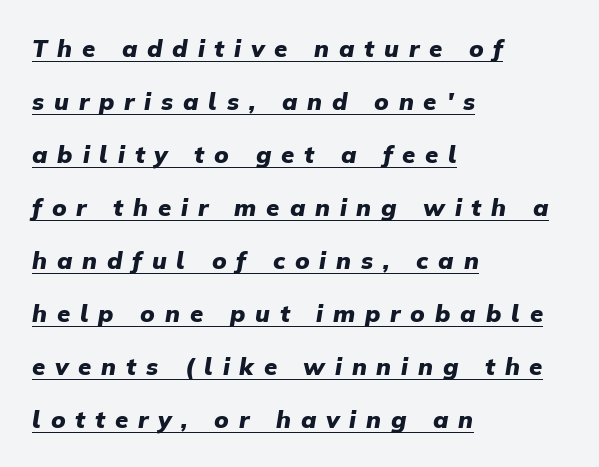
The image shows 24 px bold type, italic (leaning right); set left-aligned, loose line spacing (2.21x), unusually wide letter spacing (+0.41 em), underlined.
